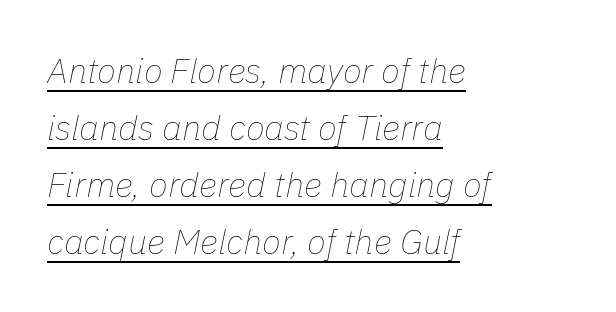
Q: Is the text bold? A: No.
Q: Is the text italic (slanted)? A: Yes, it leans right by about 11 degrees.
Q: Is the text underlined? A: Yes.
Q: How is the paragraph aligned? A: Left-aligned.
Q: Is the spacing between letters normal or unusually wide? A: Normal.
Q: Is the spacing between lines tight, normal or loose? A: Normal.
Q: Width (condensed, normal, or wide)? A: Normal.
Q: Stroke contrast? A: Low.
Q: x-height? A: Medium.
Q: Monospaced? A: No.
